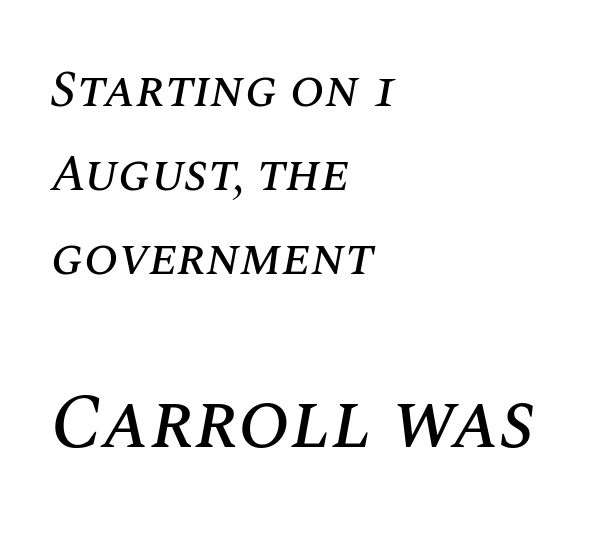
Q: Is the text italic (slanted)? A: Yes, it leans right by about 10 degrees.
Q: Is the text underlined? A: No.
Q: How is the paragraph aligned? A: Left-aligned.
Q: Is the spacing between letters normal or unusually wide? A: Normal.
Q: Is the spacing between lines tight, normal or loose? A: Normal.
Q: Which block of text is set in a larger size, the first (top) or the second (bottom)? A: The second (bottom) one.
Q: Width (condensed, normal, or wide)? A: Normal.
Q: Stroke contrast? A: Medium.
Q: x-height? A: Large.
Q: Monospaced? A: No.
